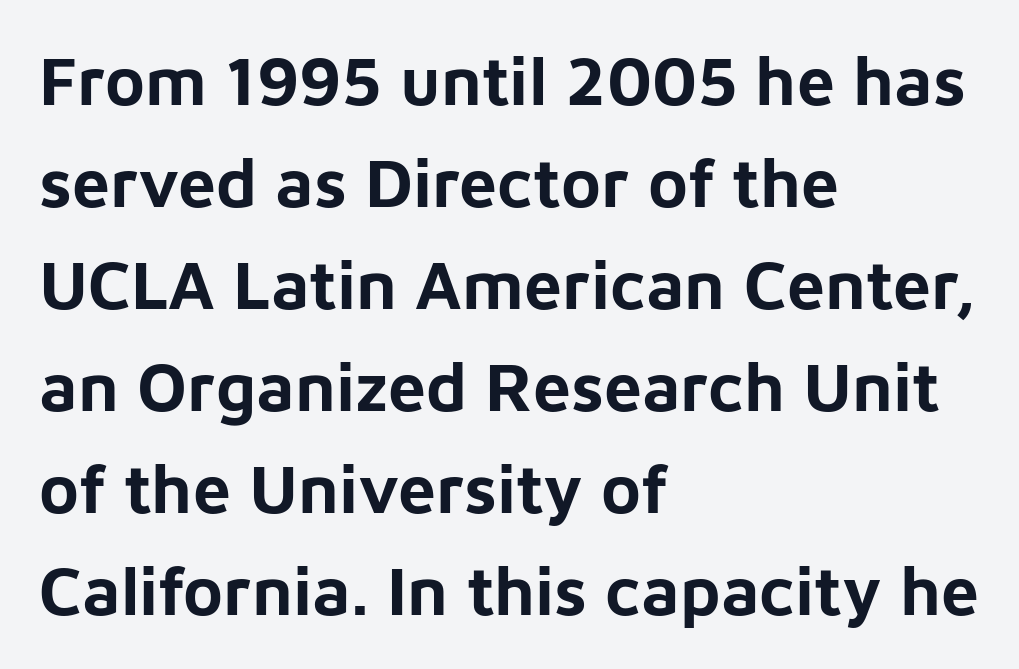
The image shows 68 px bold sans-serif type, upright; set left-aligned, normal line spacing (1.5x), normal letter spacing, not underlined; low stroke contrast and a medium x-height.
